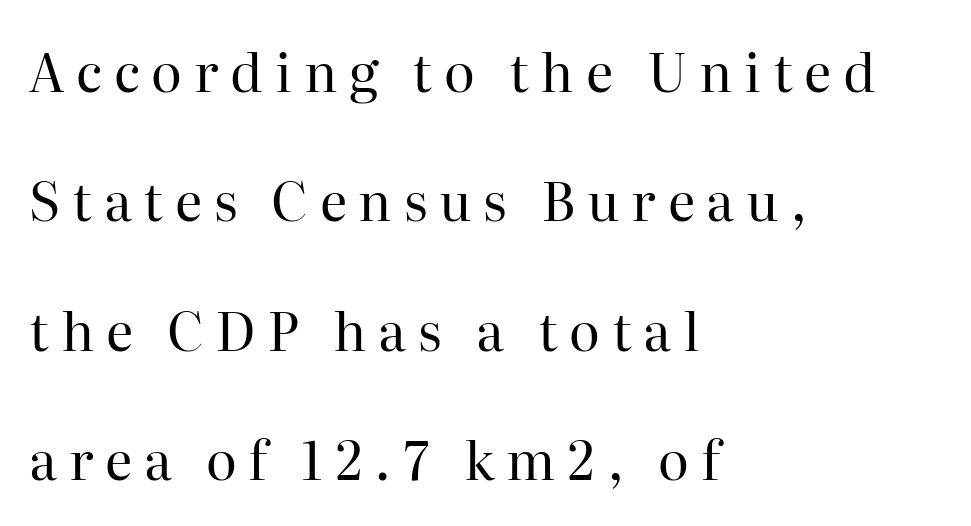
The image shows 53 px regular-weight serif type, upright; set left-aligned, loose line spacing (2.44x), unusually wide letter spacing (+0.22 em), not underlined; high stroke contrast and a medium x-height.
